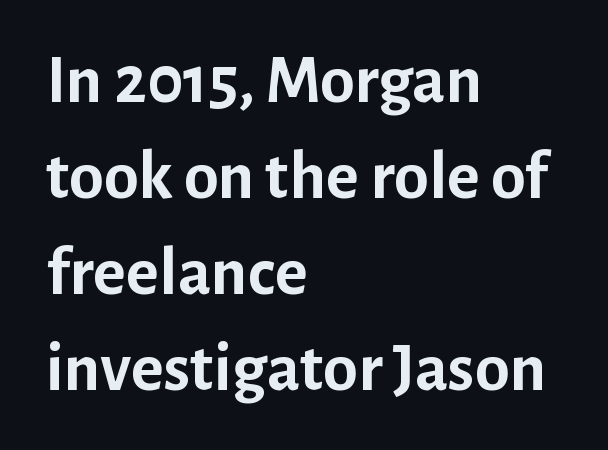
The image shows 70 px semibold sans-serif type, upright; set left-aligned, normal line spacing (1.37x), normal letter spacing, not underlined; low stroke contrast and a medium x-height.
